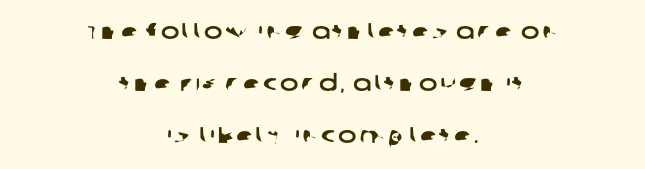
Interline gaps are noticeably wide in this sample. Teacher's note: observe the equal gaps on both sides — that is centered alignment. The glyphs are unaccompanied by any horizontal stroke below them.
